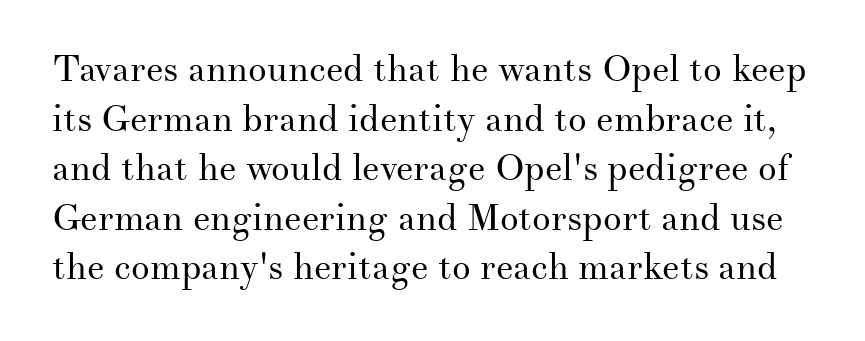
Q: Is the text bold? A: No.
Q: Is the text italic (slanted)? A: No, it is upright.
Q: Is the typeface a serif or a sans-serif typeface? A: Serif.
Q: Is the text underlined? A: No.
Q: Is the spacing between letters normal or unusually wide? A: Normal.
Q: Is the spacing between lines tight, normal or loose? A: Normal.
Q: Width (condensed, normal, or wide)? A: Normal.
Q: Stroke contrast? A: Medium.
Q: x-height? A: Small.
Q: Monospaced? A: No.
